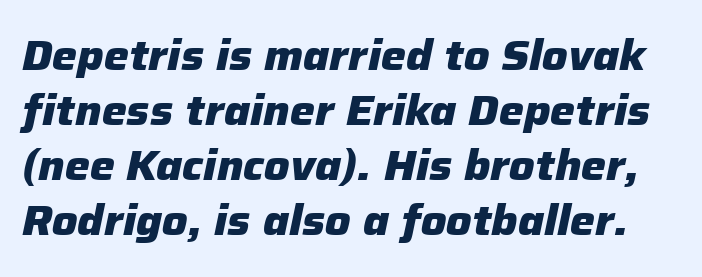
How would I describe the line gaps? Plain and ordinary. No word sits above an underline. The face used here is rendered with its standard letterfit. Slanted lettering throughout. A typesetter would call this proportional, since set widths differ per character.
